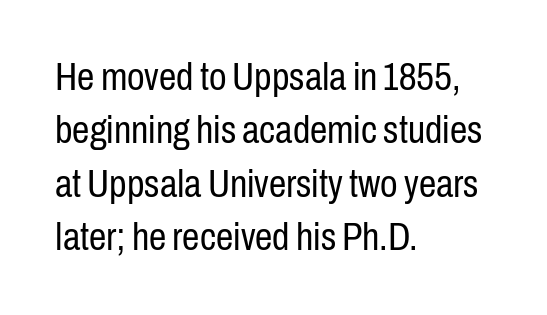
The image shows 39 px regular-weight, condensed sans-serif type, upright; set left-aligned, normal line spacing (1.37x), normal letter spacing, not underlined; low stroke contrast and a medium x-height.
